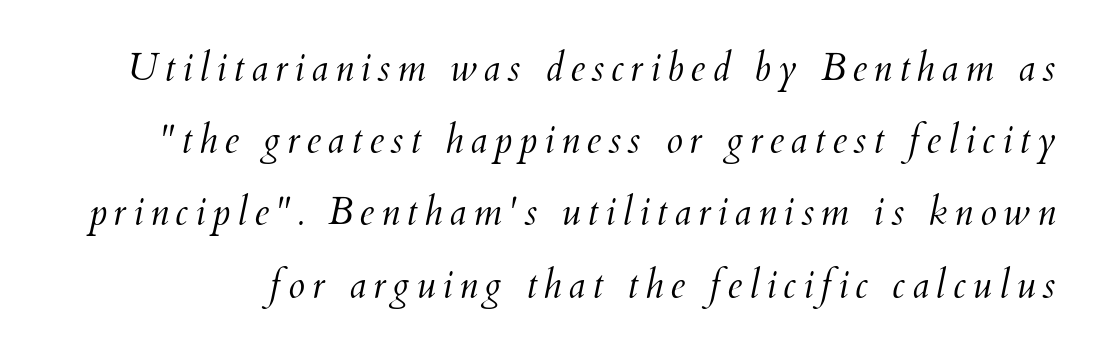
Q: Is the text bold? A: No.
Q: Is the text italic (slanted)? A: Yes, it leans right by about 12 degrees.
Q: Is the text underlined? A: No.
Q: Is the spacing between lines tight, normal or loose? A: Loose.
Q: Width (condensed, normal, or wide)? A: Normal.
Q: Stroke contrast? A: Medium.
Q: x-height? A: Small.
Q: Monospaced? A: No.
